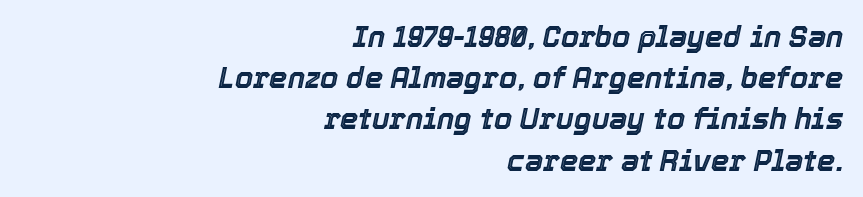
Q: Is the text italic (slanted)? A: Yes, it leans right by about 12 degrees.
Q: Is the text underlined? A: No.
Q: How is the paragraph aligned? A: Right-aligned.
Q: Is the spacing between letters normal or unusually wide? A: Normal.
Q: Is the spacing between lines tight, normal or loose? A: Normal.
Q: Width (condensed, normal, or wide)? A: Normal.
Q: x-height? A: Medium.
Q: Monospaced? A: No.
